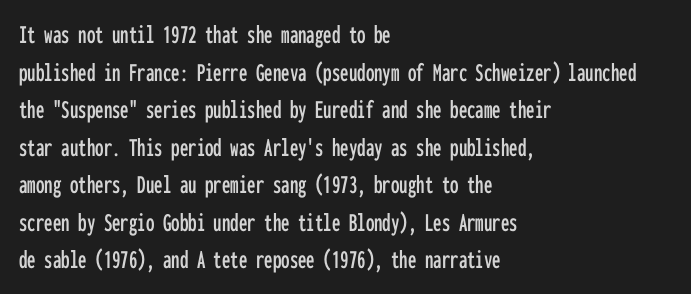
The image shows 27 px text type, upright; set left-aligned, normal line spacing (1.39x), normal letter spacing, not underlined.
